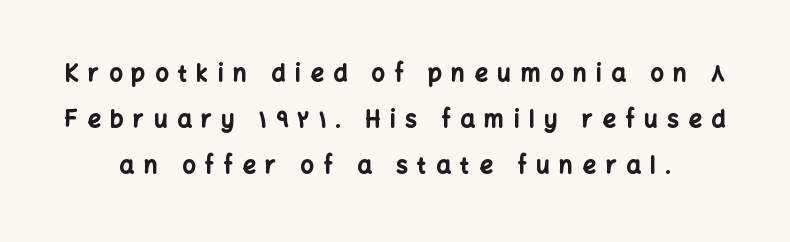
Lines of text with bare space underneath. Honestly, the letter spacing is so wide it's the main thing you notice. The rendering uses a bold face; every stroke is thick and dark. Widely set lines give the paragraph a tall, airy silhouette. Unlike italic type, these characters show no tilt at all.
